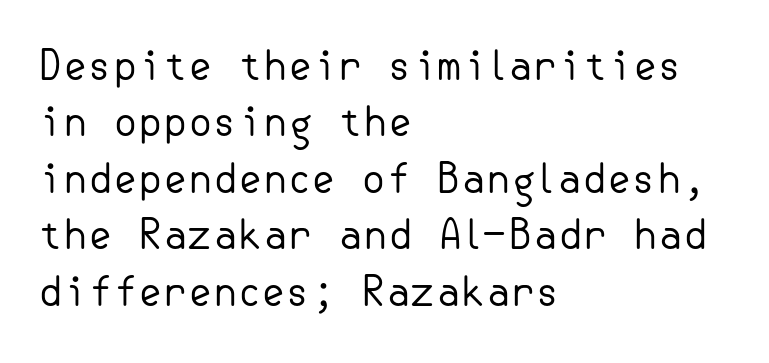
The image shows 40 px regular-weight sans-serif type, upright; set left-aligned, normal line spacing (1.41x), normal letter spacing, not underlined; low stroke contrast and a small x-height.
